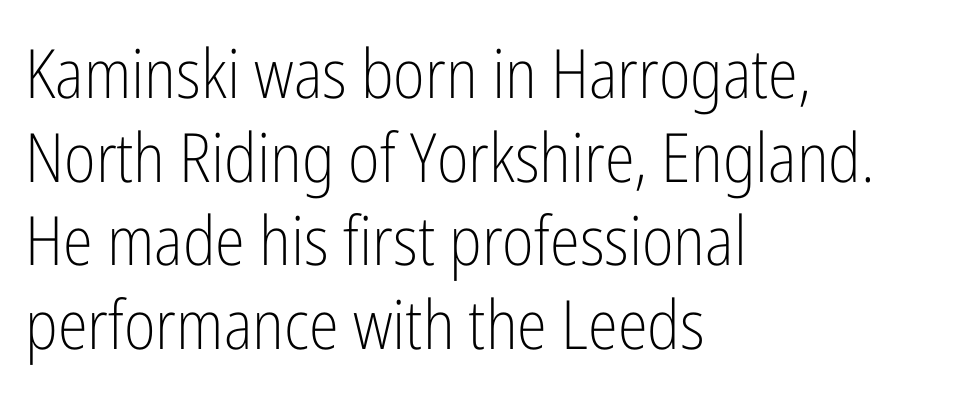
Q: Is the text bold? A: No.
Q: Is the text italic (slanted)? A: No, it is upright.
Q: Is the typeface a serif or a sans-serif typeface? A: Sans-serif.
Q: Is the text underlined? A: No.
Q: How is the paragraph aligned? A: Left-aligned.
Q: Is the spacing between letters normal or unusually wide? A: Normal.
Q: Width (condensed, normal, or wide)? A: Condensed.
Q: Stroke contrast? A: Low.
Q: x-height? A: Medium.
Q: Monospaced? A: No.
